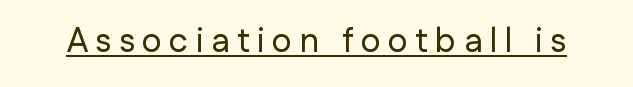
Q: Is the text italic (slanted)? A: No, it is upright.
Q: Is the typeface a serif or a sans-serif typeface? A: Sans-serif.
Q: Is the text underlined? A: Yes.
Q: Is the spacing between letters normal or unusually wide? A: Unusually wide.
Q: Width (condensed, normal, or wide)? A: Normal.
Q: Stroke contrast? A: Low.
Q: x-height? A: Medium.
Q: Monospaced? A: No.
